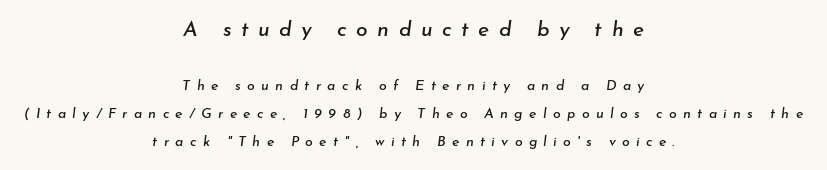
Look at the glyph heights: the upper group is clearly the bigger setting. Loose tracking; the words dissolve into strings of separated letters. How would I describe the line gaps? Wide and relaxed. Alignment: centered.
